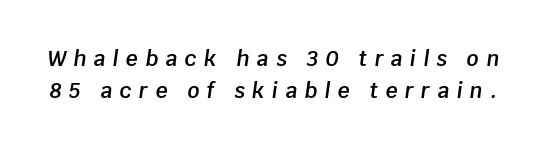
Q: Is the text bold? A: Semi-bold.
Q: Is the text italic (slanted)? A: Yes, it leans right by about 8 degrees.
Q: Is the text underlined? A: No.
Q: Is the spacing between letters normal or unusually wide? A: Unusually wide.
Q: Is the spacing between lines tight, normal or loose? A: Normal.
